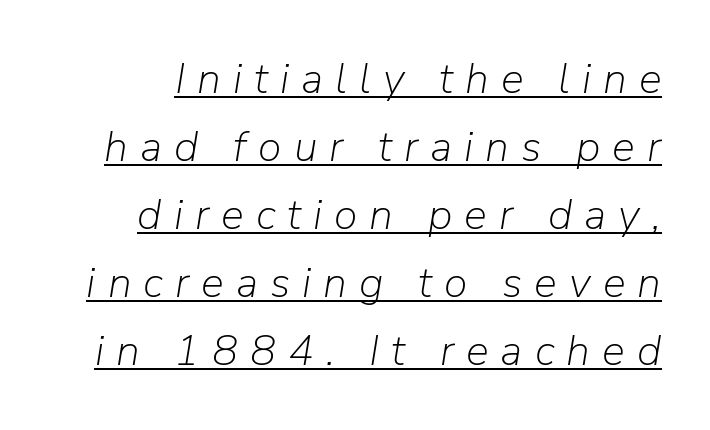
{"italic": "yes", "lean": "right", "slant_degrees": 9, "bold": "no", "weight": "light", "width": "normal", "stroke_contrast": "low", "x_height": "medium", "monospaced": "no", "underline": "yes", "line_spacing": "normal", "line_spacing_ratio": 1.58, "letter_spacing": "wide", "letter_spacing_em": 0.28, "glyph_px": 43}
